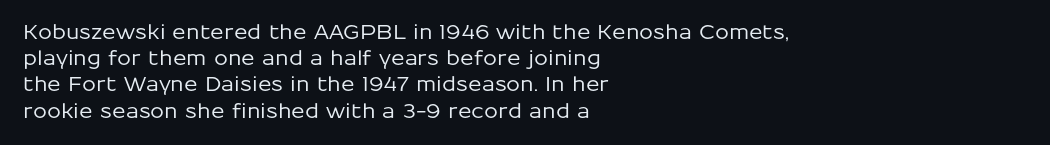
The image shows 20 px text type, upright; set left-aligned, normal line spacing (1.31x), normal letter spacing, not underlined.
